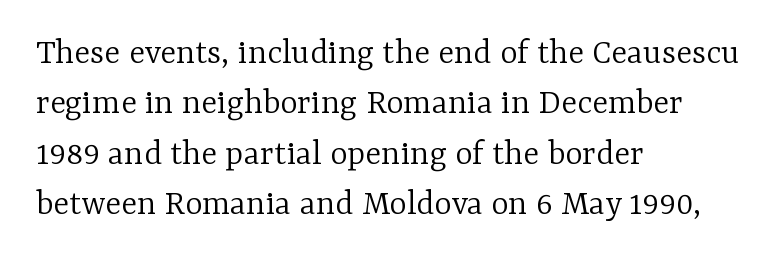
The image shows 37 px light serif type, upright; set left-aligned, normal line spacing (1.36x), normal letter spacing, not underlined; low stroke contrast and a medium x-height.
